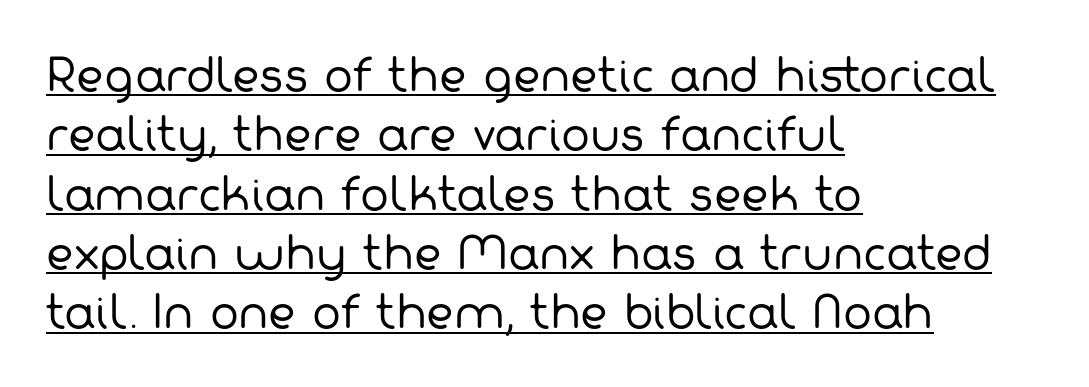
{"serif": "no", "bold": "no", "weight": "regular", "width": "normal", "stroke_contrast": "low", "x_height": "medium", "monospaced": "no", "underline": "yes", "align": "left", "line_spacing": "normal", "line_spacing_ratio": 1.38, "letter_spacing": "normal", "letter_spacing_em": 0.0, "glyph_px": 43}
